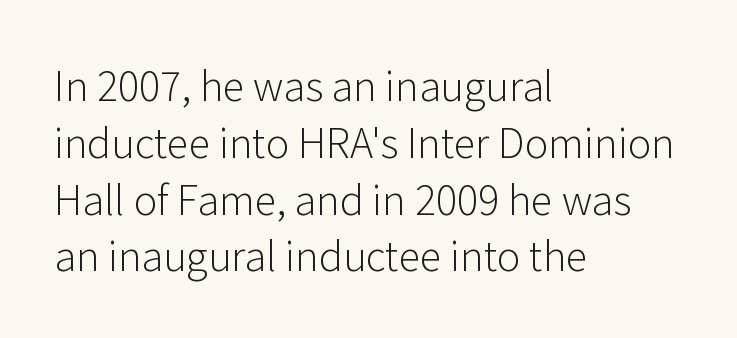
{"serif": "no", "italic": "no", "bold": "no", "weight": "light", "width": "normal", "stroke_contrast": "low", "x_height": "medium", "monospaced": "no", "underline": "no", "align": "left", "line_spacing": "normal", "line_spacing_ratio": 1.42, "letter_spacing": "normal", "letter_spacing_em": 0.0, "glyph_px": 40}
